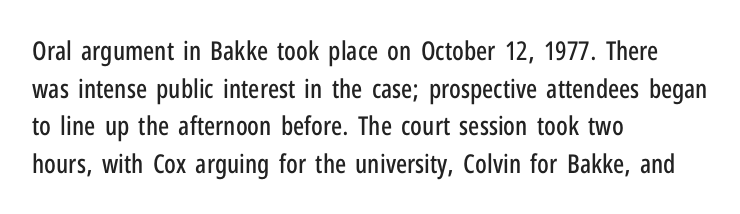
Q: Is the text italic (slanted)? A: No, it is upright.
Q: Is the text underlined? A: No.
Q: How is the paragraph aligned? A: Left-aligned.
Q: Is the spacing between letters normal or unusually wide? A: Normal.
Q: Is the spacing between lines tight, normal or loose? A: Normal.
